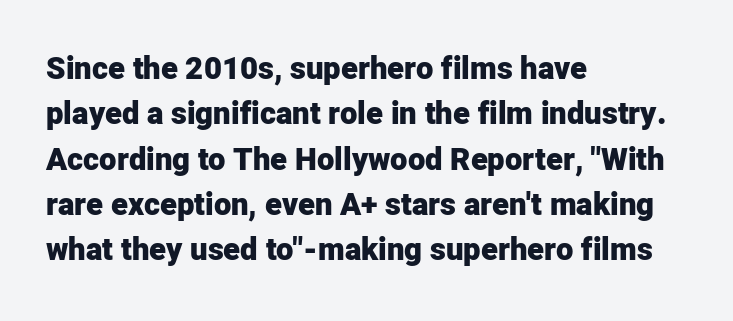
A typesetter would call this proportional, since set widths differ per character. Unlike a traditional serif, this face leaves its strokes unadorned. Look at the tracking — it's just the regular setting, nothing added. Underlining? Definitely not there.
